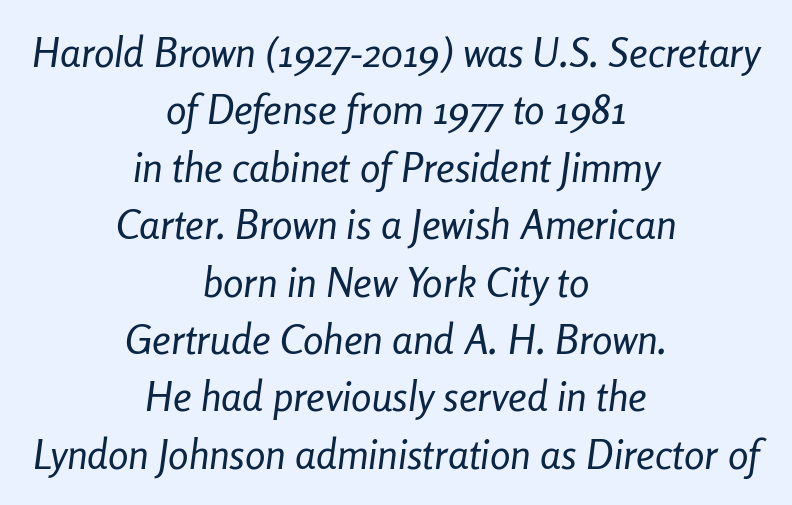
The image shows 41 px regular-weight, condensed type, italic (leaning right); set centered, normal line spacing (1.4x), normal letter spacing, not underlined; low stroke contrast and a medium x-height.
